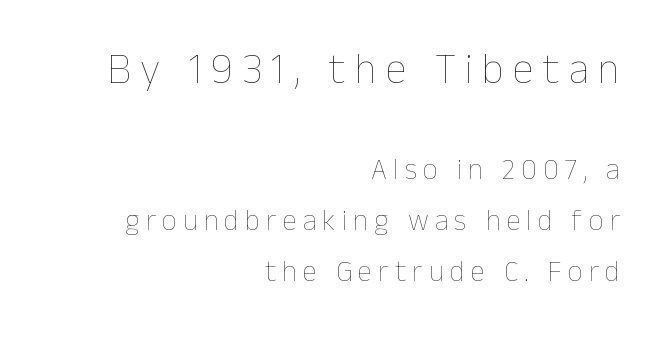
{"italic": "no", "bold": "no", "weight": "thin", "width": "normal", "stroke_contrast": "low", "x_height": "medium", "monospaced": "no", "underline": "no", "align": "right", "line_spacing_ratio": 1.76, "letter_spacing": "wide", "letter_spacing_em": 0.21, "larger_block": "first", "size_ratio": 1.48, "glyph_px": 43}
